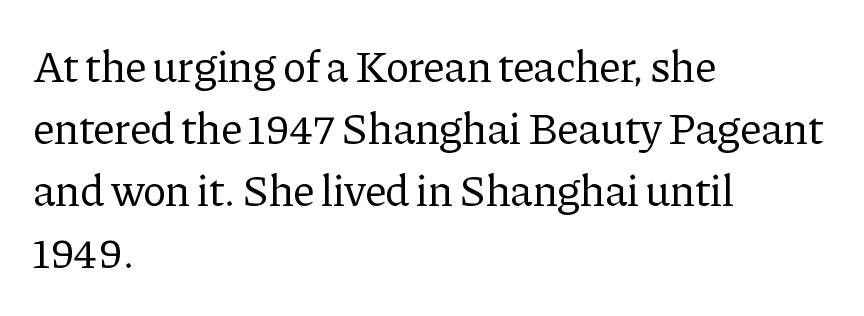
The area under the type is left untouched. A typesetter would mark this as roman, not italic. Stems here are at most as thick as an everyday book face. Classification — serif.
